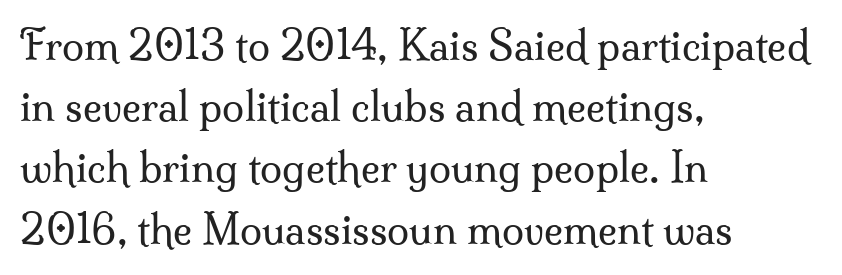
Whoever set this chose a conventional vertical rhythm. The type family on display is of the serif kind. Horizontally, the lines are justified to the leading edge only. Here the glyphs are tracked normally, forming tight word shapes.
